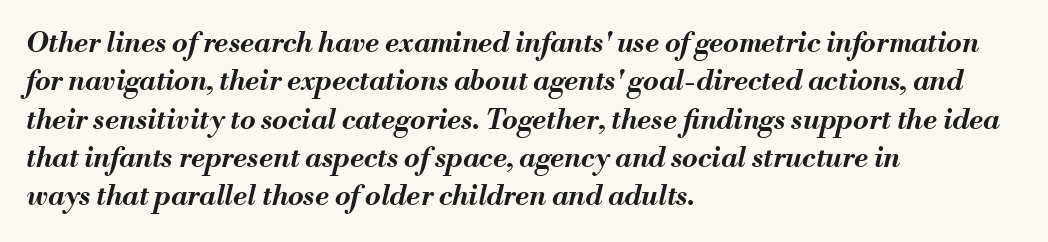
Q: Is the text bold? A: Yes.
Q: Is the text italic (slanted)? A: Yes, it leans right by about 13 degrees.
Q: Is the text underlined? A: No.
Q: How is the paragraph aligned? A: Left-aligned.
Q: Is the spacing between letters normal or unusually wide? A: Normal.
Q: Is the spacing between lines tight, normal or loose? A: Normal.
Q: Width (condensed, normal, or wide)? A: Normal.
Q: Stroke contrast? A: Medium.
Q: x-height? A: Small.
Q: Monospaced? A: No.
